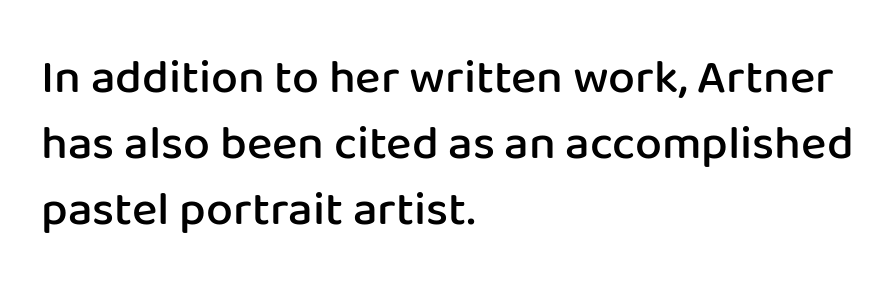
{"serif": "no", "italic": "no", "bold": "semi", "weight": "semibold", "width": "normal", "stroke_contrast": "low", "x_height": "medium", "monospaced": "no", "underline": "no", "align": "left", "line_spacing": "normal", "line_spacing_ratio": 1.38, "letter_spacing": "normal", "letter_spacing_em": 0.0, "glyph_px": 48}
